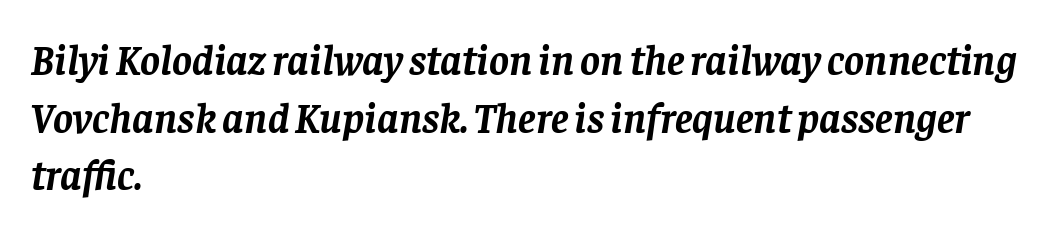
{"serif": "yes", "italic": "yes", "lean": "right", "slant_degrees": 8, "bold": "yes", "weight": "semibold", "width": "normal", "stroke_contrast": "low", "x_height": "large", "monospaced": "no", "underline": "no", "align": "left", "line_spacing": "normal", "line_spacing_ratio": 1.37, "letter_spacing": "normal", "letter_spacing_em": 0.0, "glyph_px": 42}
